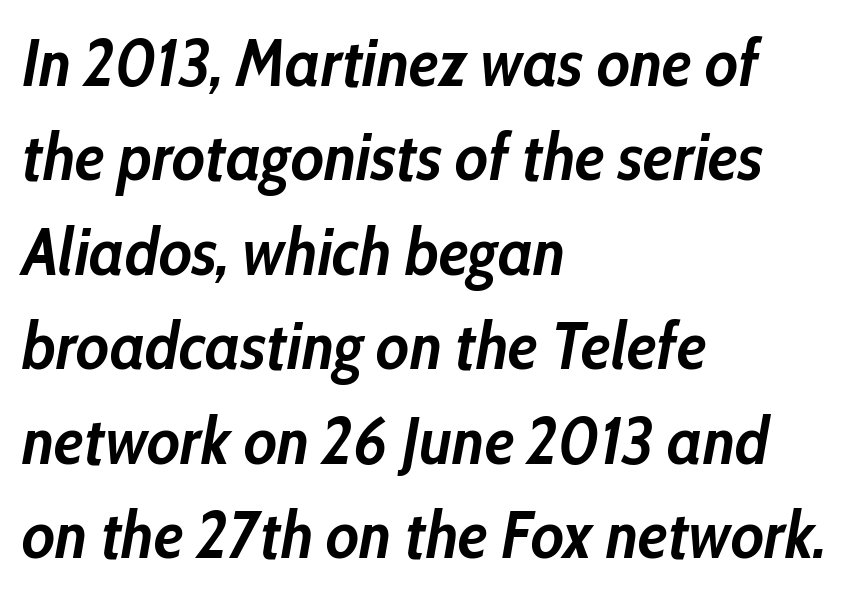
The image shows 66 px semibold, condensed type, italic (leaning right); set left-aligned, normal line spacing (1.43x), normal letter spacing, not underlined; low stroke contrast and a medium x-height.
